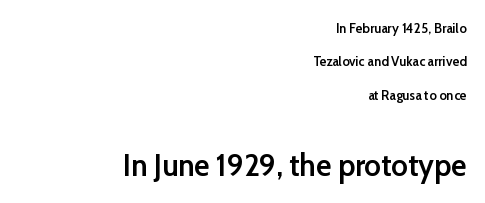
Type size steps up from the first block to the second. Ordinary non-slanted type is in use. This sample is right-justified, so line beginnings fall wherever the words allow. These lines are composed in type without serifs. On the weight axis this lands at semibold, roughly 600. Vertically, the passage feels expansive, rows floating well apart.
